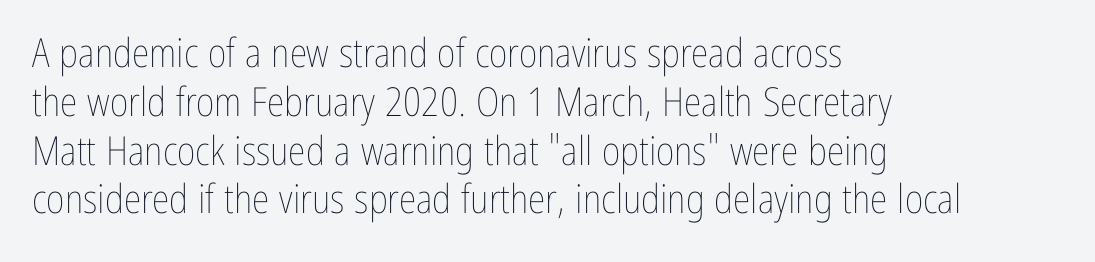
Q: Is the text bold? A: No.
Q: Is the text italic (slanted)? A: No, it is upright.
Q: Is the text underlined? A: No.
Q: How is the paragraph aligned? A: Left-aligned.
Q: Is the spacing between letters normal or unusually wide? A: Normal.
Q: Width (condensed, normal, or wide)? A: Condensed.
Q: Stroke contrast? A: Low.
Q: x-height? A: Medium.
Q: Monospaced? A: No.
